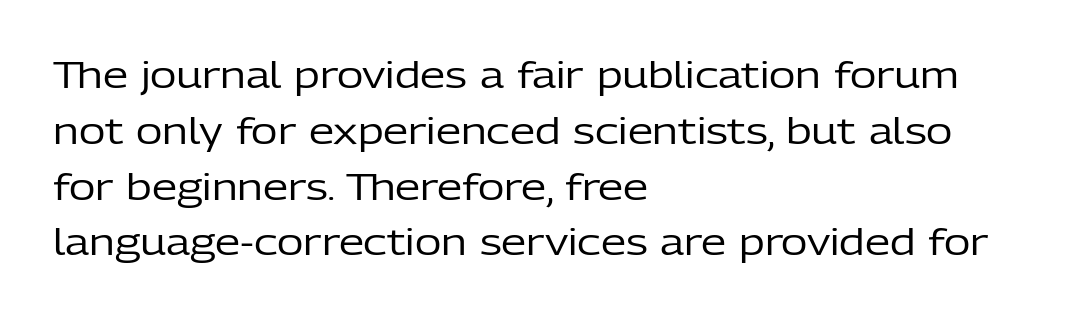
Each row of text sits above clean, open space. Vertically, the passage feels balanced, rows spaced as you'd expect. The letters carry no serifs — their stems end cleanly without finishing strokes. Left-aligned paragraph, ragged on the right. The specimen reads as upright at a glance.
